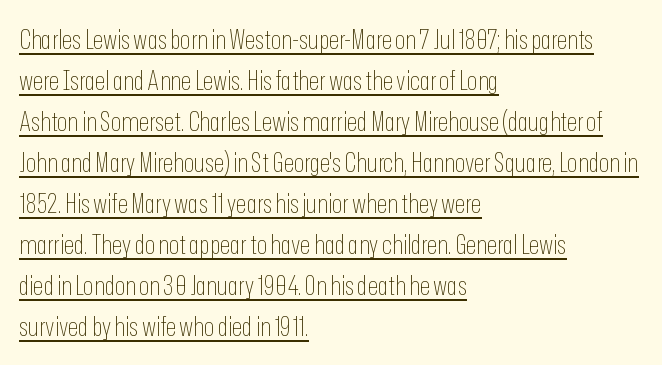
{"italic": "no", "bold": "no", "underline": "yes", "align": "left", "line_spacing": "normal", "line_spacing_ratio": 1.52, "letter_spacing": "normal", "letter_spacing_em": 0.0, "glyph_px": 27}
